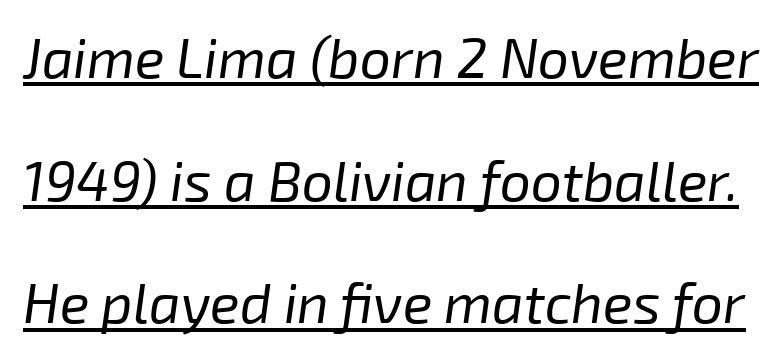
The image shows 55 px regular-weight type, italic (leaning right); set loose line spacing (2.23x), normal letter spacing, underlined; low stroke contrast and a medium x-height.
